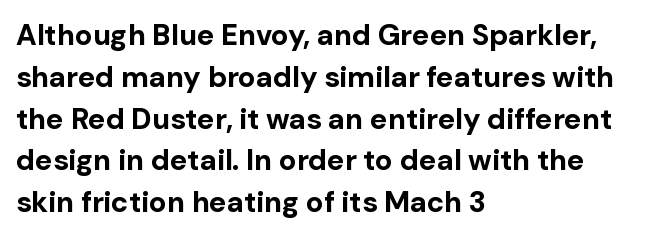
{"serif": "no", "italic": "no", "bold": "yes", "weight": "bold", "width": "normal", "stroke_contrast": "low", "x_height": "medium", "monospaced": "no", "underline": "no", "align": "left", "line_spacing": "normal", "line_spacing_ratio": 1.44, "letter_spacing": "normal", "letter_spacing_em": 0.0, "glyph_px": 29}
